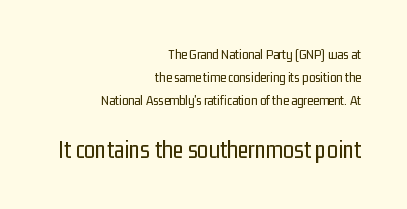
{"italic": "no", "bold": "no", "underline": "no", "align": "right", "line_spacing": "normal", "line_spacing_ratio": 1.64, "letter_spacing": "normal", "letter_spacing_em": 0.0, "larger_block": "second", "size_ratio": 1.79, "glyph_px": 25}
